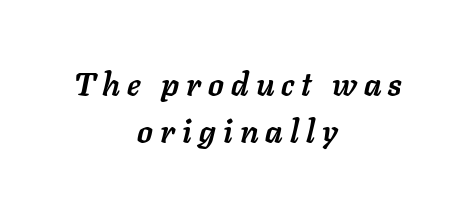
Q: Is the text bold? A: Yes.
Q: Is the text italic (slanted)? A: Yes, it leans right by about 11 degrees.
Q: Is the text underlined? A: No.
Q: How is the paragraph aligned? A: Centered.
Q: Is the spacing between letters normal or unusually wide? A: Unusually wide.
Q: Is the spacing between lines tight, normal or loose? A: Normal.
Q: Width (condensed, normal, or wide)? A: Normal.
Q: Stroke contrast? A: Low.
Q: x-height? A: Medium.
Q: Monospaced? A: No.
